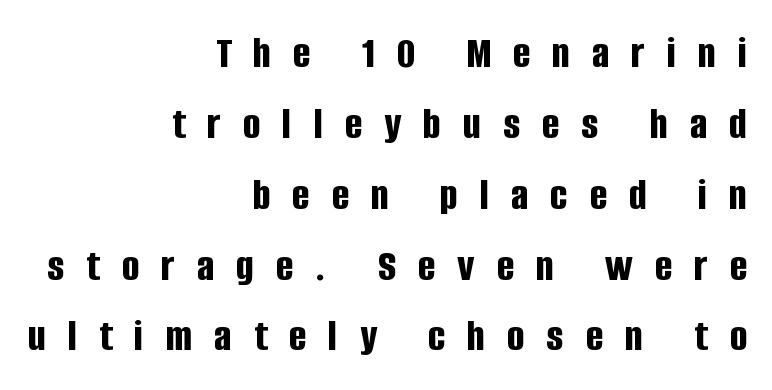
{"serif": "no", "italic": "no", "bold": "yes", "weight": "bold", "width": "condensed", "stroke_contrast": "low", "x_height": "large", "monospaced": "no", "underline": "no", "align": "right", "line_spacing": "normal", "line_spacing_ratio": 1.54, "letter_spacing": "wide", "letter_spacing_em": 0.48, "glyph_px": 46}
